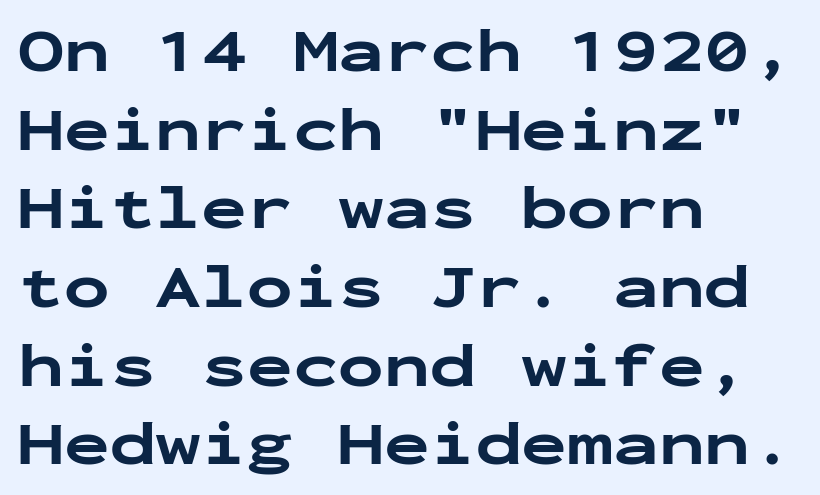
The image shows 61 px bold, wide sans-serif type, upright, monospaced; set left-aligned, normal line spacing (1.29x), normal letter spacing, not underlined; low stroke contrast and a medium x-height.
